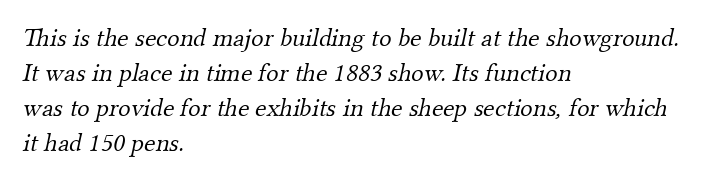
The image shows 26 px text type; set left-aligned, normal line spacing (1.35x), normal letter spacing, not underlined.
